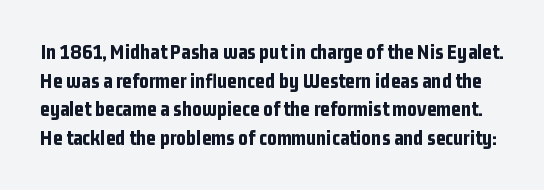
Q: Is the text bold? A: Yes.
Q: Is the text italic (slanted)? A: No, it is upright.
Q: Is the text underlined? A: No.
Q: Is the spacing between letters normal or unusually wide? A: Normal.
Q: Is the spacing between lines tight, normal or loose? A: Normal.
